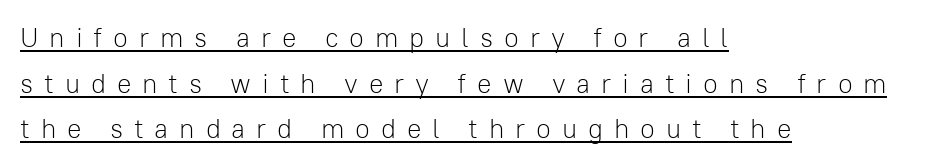
{"italic": "no", "bold": "no", "underline": "yes", "align": "left", "line_spacing": "normal", "line_spacing_ratio": 1.69, "letter_spacing": "wide", "letter_spacing_em": 0.4, "glyph_px": 27}
